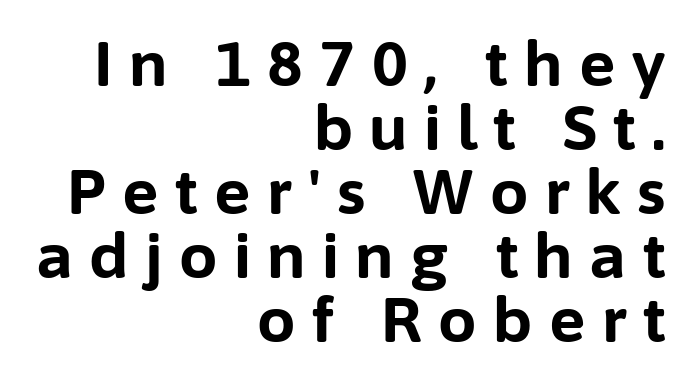
{"serif": "no", "italic": "no", "bold": "yes", "weight": "bold", "width": "normal", "stroke_contrast": "low", "x_height": "medium", "monospaced": "no", "underline": "no", "align": "right", "line_spacing": "tight", "line_spacing_ratio": 1.05, "letter_spacing": "wide", "letter_spacing_em": 0.27, "glyph_px": 61}
